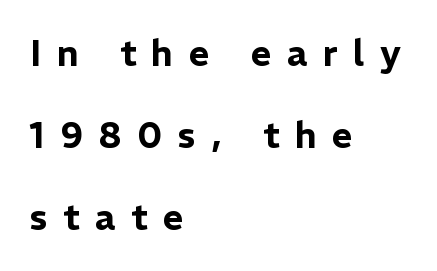
{"serif": "no", "italic": "no", "width": "normal", "stroke_contrast": "low", "x_height": "medium", "monospaced": "no", "underline": "no", "align": "left", "line_spacing": "loose", "line_spacing_ratio": 2.28, "letter_spacing": "wide", "letter_spacing_em": 0.43, "glyph_px": 36}
